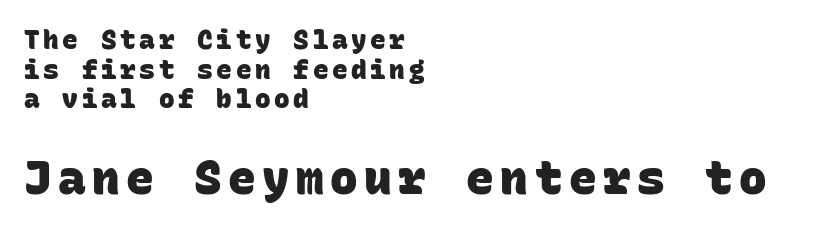
Note the uniform advance width — an 'i' takes as much space as an 'm'. Horizontally, the lines are justified to the leading edge only. The second block has been scaled up relative to the first. The letters are bold, with thick, heavy strokes.
